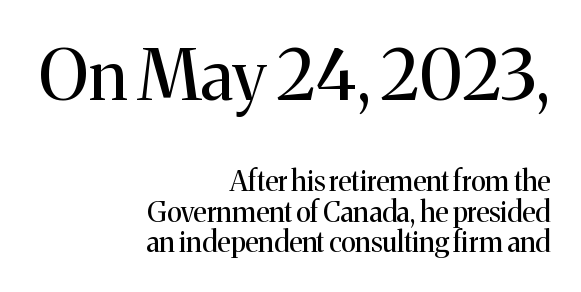
The image shows 70 px regular-weight serif type, upright; set right-aligned, tight line spacing (1.09x), normal letter spacing, not underlined; the first (top) block is 2.5x larger; medium stroke contrast and a medium x-height.
